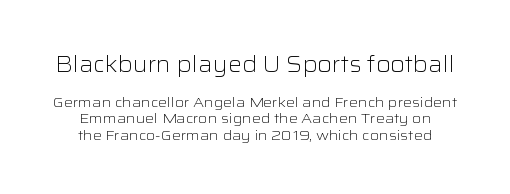
The image shows 22 px text type, upright; set line spacing 1.18x, normal letter spacing, not underlined; the first (top) block is 1.57x larger.
